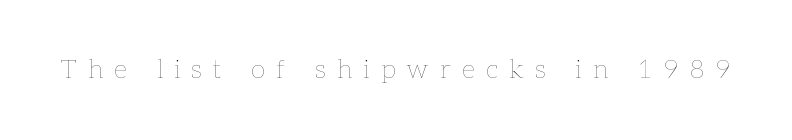
{"italic": "no", "bold": "no", "underline": "no", "letter_spacing": "wide", "letter_spacing_em": 0.44, "glyph_px": 26}
